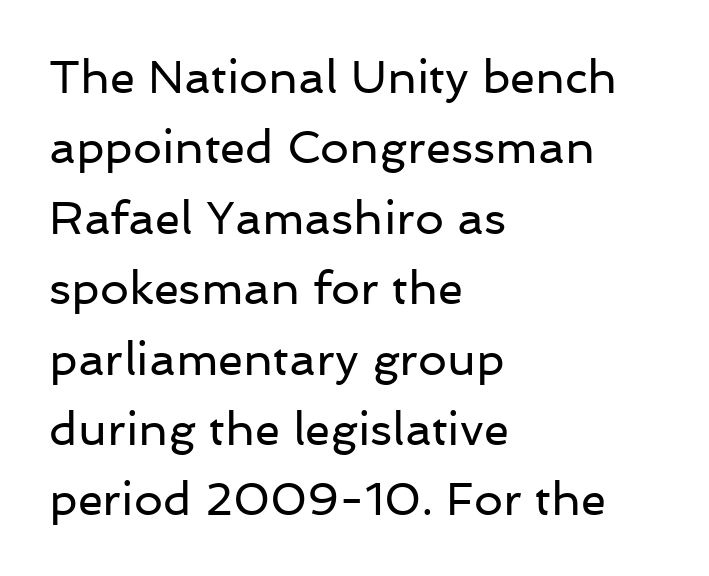
{"serif": "no", "italic": "no", "bold": "no", "weight": "regular", "width": "normal", "stroke_contrast": "low", "x_height": "medium", "monospaced": "no", "underline": "no", "align": "left", "line_spacing": "normal", "line_spacing_ratio": 1.53, "letter_spacing": "normal", "letter_spacing_em": 0.0, "glyph_px": 46}
